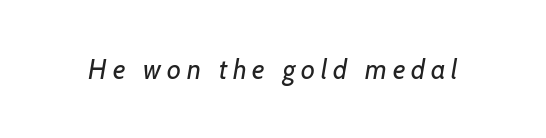
Q: Is the text bold? A: No.
Q: Is the text underlined? A: No.
Q: Is the spacing between letters normal or unusually wide? A: Unusually wide.
